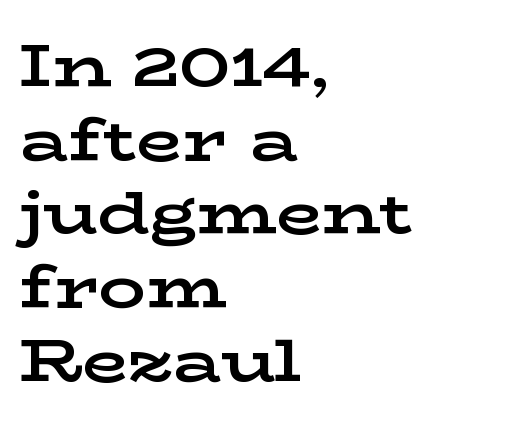
The image shows 59 px bold, wide serif type, upright; set left-aligned, normal line spacing (1.25x), normal letter spacing, not underlined; low stroke contrast and a medium x-height.
